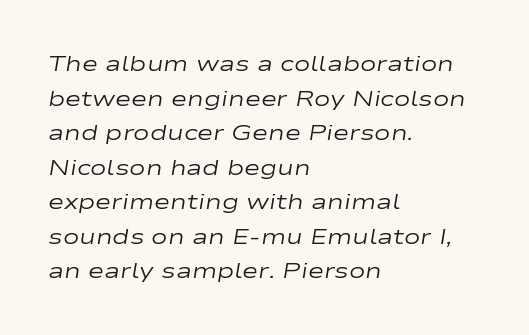
A bare baseline throughout the passage. Caption: standard tracking, unaltered. The specimen reads as italic at a glance. The leading is moderate, giving the passage an even texture. The passage shown is not bold in any degree.
